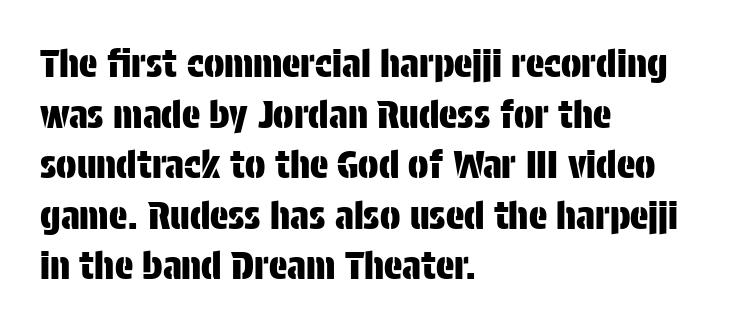
Q: Is the text italic (slanted)? A: No, it is upright.
Q: Is the typeface a serif or a sans-serif typeface? A: Sans-serif.
Q: Is the text underlined? A: No.
Q: How is the paragraph aligned? A: Left-aligned.
Q: Is the spacing between letters normal or unusually wide? A: Normal.
Q: Is the spacing between lines tight, normal or loose? A: Normal.
Q: Width (condensed, normal, or wide)? A: Condensed.
Q: Stroke contrast? A: Low.
Q: x-height? A: Large.
Q: Monospaced? A: No.
